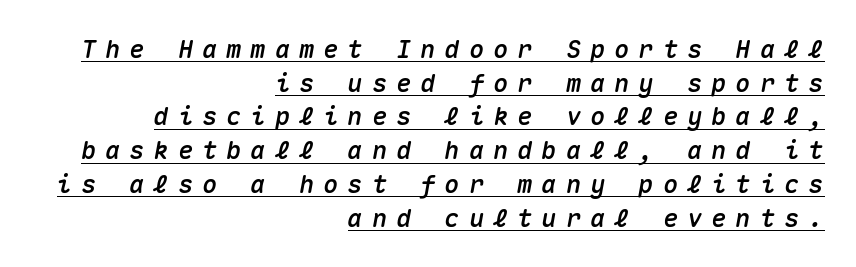
The image shows 25 px text type, italic (leaning right); set right-aligned, normal line spacing (1.35x), unusually wide letter spacing (+0.37 em), underlined.
